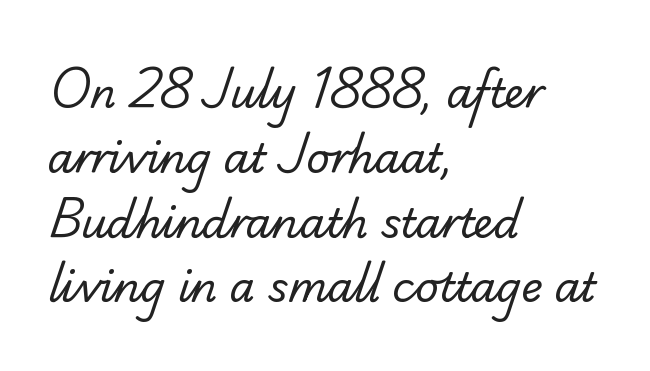
Reading down the block, your eye returns to a fixed left position each line. Think standard paragraph weight, or any step lighter than that. The glyphs are unaccompanied by any horizontal stroke below them. This rendering leaves character spacing at its baseline value. Classification — serif. One glance says typical: line gaps are just what's usual.
